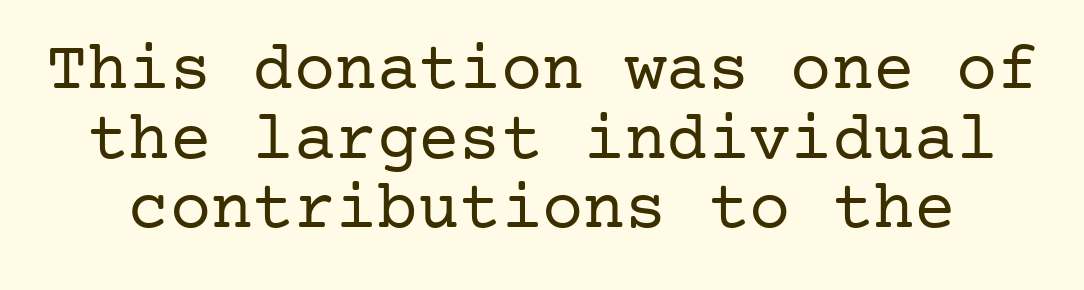
{"serif": "yes", "italic": "no", "bold": "no", "weight": "regular", "width": "normal", "stroke_contrast": "low", "x_height": "medium", "underline": "no", "line_spacing": "tight", "line_spacing_ratio": 1.01, "letter_spacing": "normal", "letter_spacing_em": 0.0, "glyph_px": 69}
